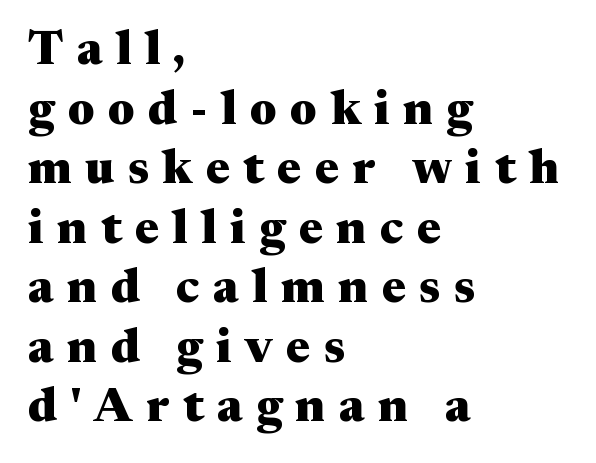
This sample is left-justified, so line endings fall wherever the words run out. The letterforms stand isolated, each surrounded by extra space. This rendering employs a face with finishing strokes, i.e., a serif. Varying glyph widths throughout — classic text-font behaviour.
